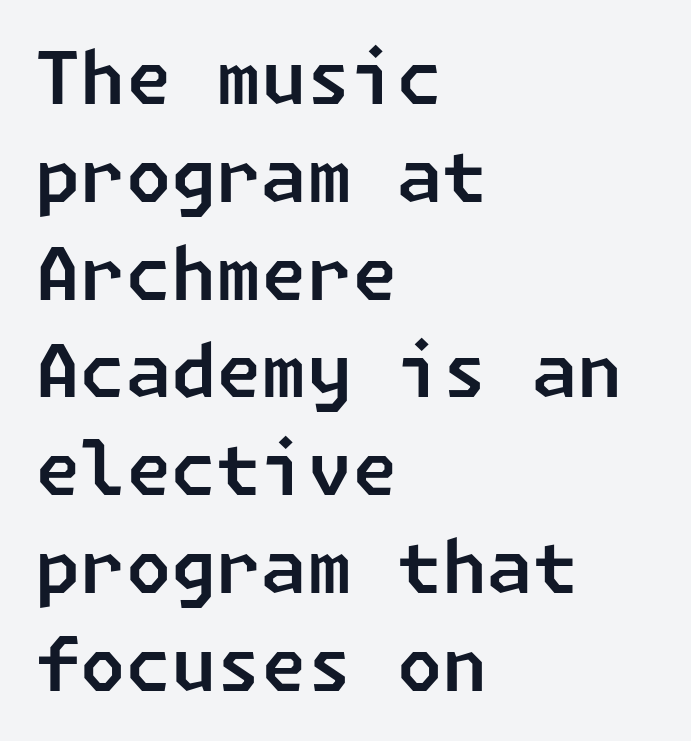
{"serif": "no", "width": "normal", "stroke_contrast": "low", "x_height": "medium", "underline": "no", "align": "left", "line_spacing": "normal", "line_spacing_ratio": 1.34, "letter_spacing": "normal", "letter_spacing_em": 0.0, "glyph_px": 73}
